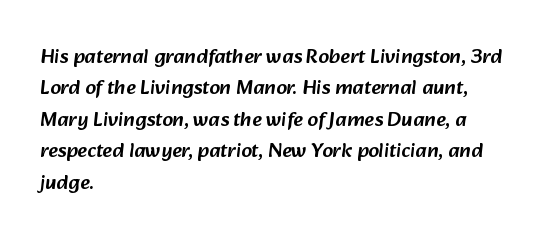
Underlining? Definitely not there. Nobody touched the tracking dial on this one. Where is the straight margin? On the left. Leading: standard.
